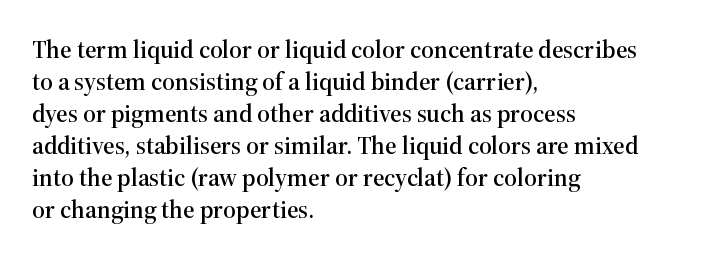
{"italic": "no", "underline": "no", "align": "left", "line_spacing": "normal", "line_spacing_ratio": 1.28, "letter_spacing": "normal", "letter_spacing_em": 0.0, "glyph_px": 25}
